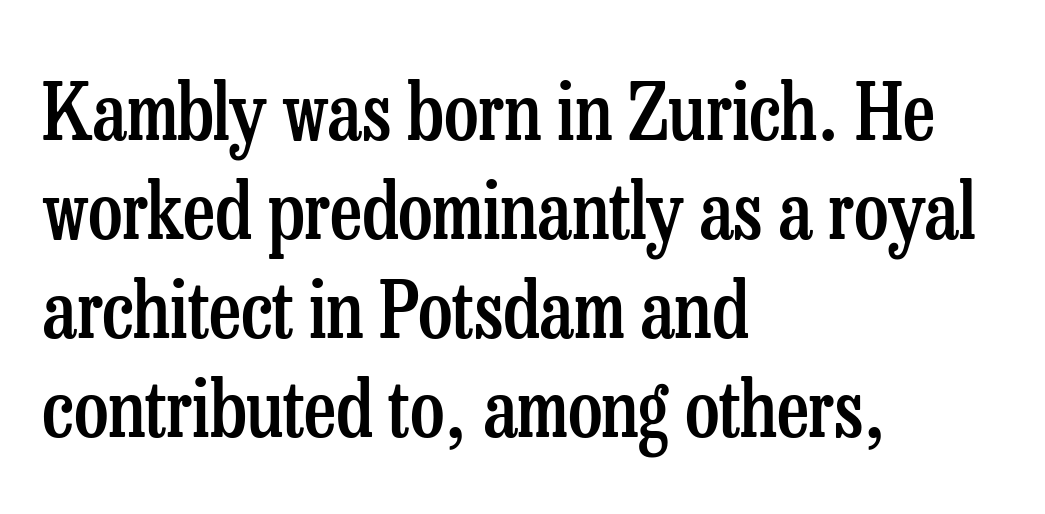
Q: Is the text bold? A: Semi-bold.
Q: Is the text italic (slanted)? A: No, it is upright.
Q: Is the typeface a serif or a sans-serif typeface? A: Serif.
Q: Is the text underlined? A: No.
Q: How is the paragraph aligned? A: Left-aligned.
Q: Is the spacing between letters normal or unusually wide? A: Normal.
Q: Is the spacing between lines tight, normal or loose? A: Normal.
Q: Width (condensed, normal, or wide)? A: Condensed.
Q: Stroke contrast? A: Low.
Q: x-height? A: Medium.
Q: Monospaced? A: No.
